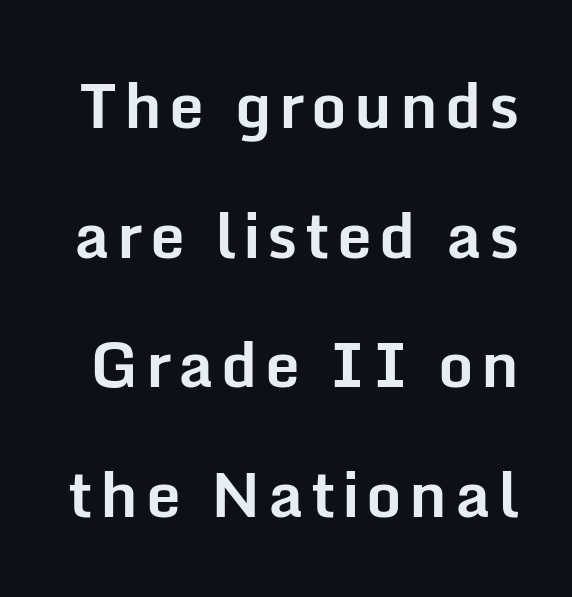
This sample trades compactness for vertical openness between lines. Type without underlining. Strokes here are thick enough to call this a true bold. The type family on display is of the sans-serif kind.
